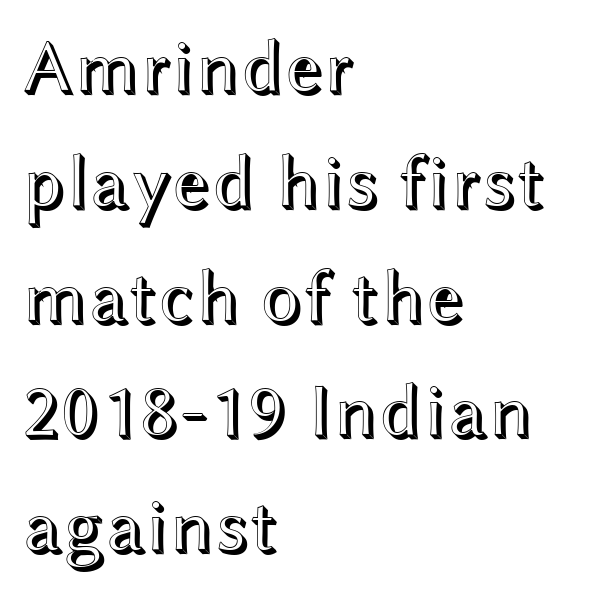
Compared with typical body copy, the letter spacing here is the same. The typesetter chose a ragged-right arrangement here. Posture: upright roman. Varying glyph widths throughout — classic text-font behaviour. If you measured baseline to baseline, you'd find a middling distance. A bare baseline throughout the passage.
